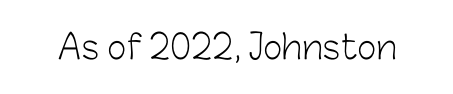
The glyphs in this specimen are sans serif. The cut favours lightness, reaching ordinary text weight at its darkest. Is this a fixed-width face? No — the glyphs have proportional, varying widths. Every stem runs plumb, perpendicular to the baseline. Rule under the text: the space is simply empty.
